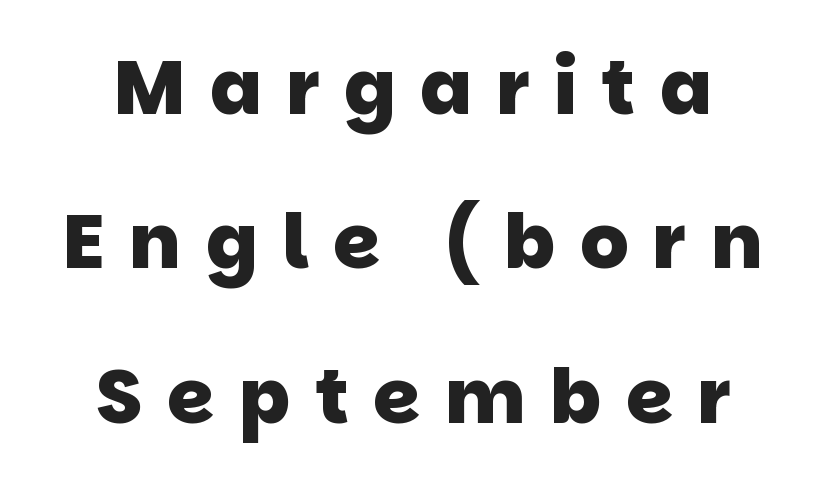
Q: Is the text bold? A: Yes.
Q: Is the typeface a serif or a sans-serif typeface? A: Sans-serif.
Q: Is the text underlined? A: No.
Q: How is the paragraph aligned? A: Centered.
Q: Is the spacing between letters normal or unusually wide? A: Unusually wide.
Q: Is the spacing between lines tight, normal or loose? A: Loose.
Q: Width (condensed, normal, or wide)? A: Normal.
Q: Stroke contrast? A: Low.
Q: x-height? A: Large.
Q: Monospaced? A: No.
